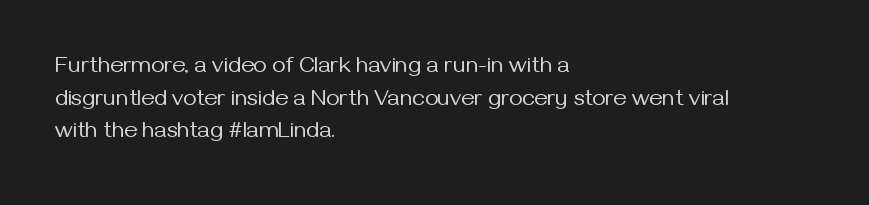
{"italic": "no", "bold": "no", "underline": "no", "align": "left", "line_spacing": "normal", "line_spacing_ratio": 1.42, "letter_spacing": "normal", "letter_spacing_em": 0.0, "glyph_px": 23}
